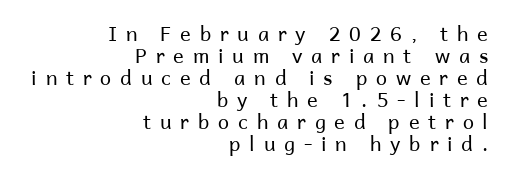
Students, observe: this is what under-led, compact text looks like. The strokes are not fattened; the text isn't bold. The specimen reads as upright at a glance. Short and long lines alike share a common ending point at right. Each row of text sits above clean, open space.
